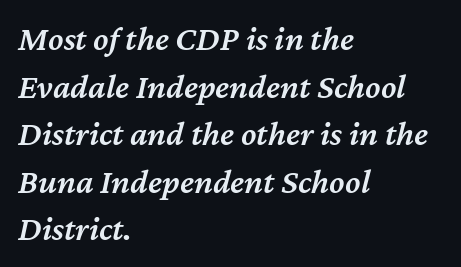
The image shows 35 px semibold type, italic (leaning right); set left-aligned, normal line spacing (1.36x), normal letter spacing, not underlined; medium stroke contrast and a medium x-height.
